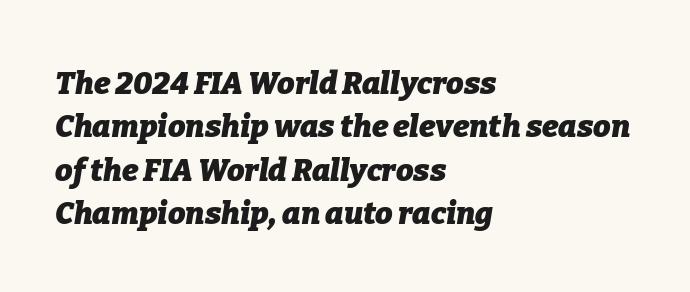
The characters look thick and weighty, a clear bold. The space beneath each line is pristine and unruled. A normal amount of white space separates one row of letters from the next. Casual observation: everything's shoved over to the left. The text carries the slant typical of an italic or oblique font. Proportional: the letters do not fall into vertical columns.
